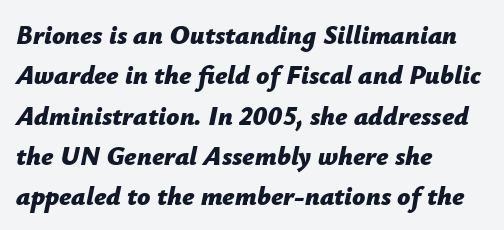
{"italic": "yes", "lean": "right", "slant_degrees": 12, "bold": "yes", "underline": "no", "align": "left", "line_spacing": "normal", "line_spacing_ratio": 1.55, "letter_spacing": "normal", "letter_spacing_em": 0.0, "glyph_px": 26}
